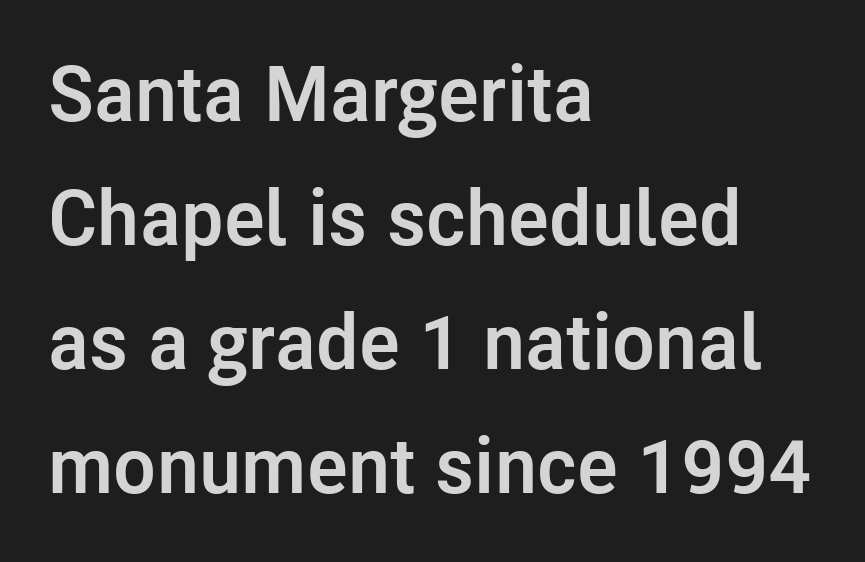
{"serif": "no", "italic": "no", "bold": "yes", "weight": "semibold", "width": "normal", "stroke_contrast": "low", "x_height": "medium", "monospaced": "no", "underline": "no", "align": "left", "line_spacing": "normal", "line_spacing_ratio": 1.59, "letter_spacing": "normal", "letter_spacing_em": 0.0, "glyph_px": 78}
